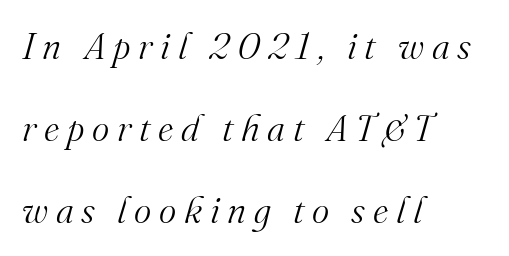
Stems and bowls with no extra thickness — not bold. The text was rendered using a seriffed face with decorative stroke endings. Airy leading. The whole block is typeset with a tilt.
